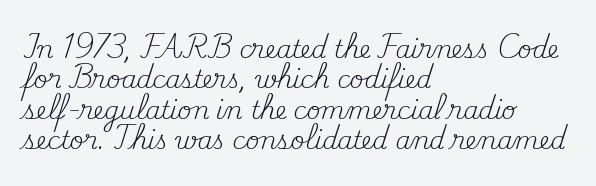
Only glyphs here, with clear space below each row. This sample is left-justified, so line endings fall wherever the words run out. Nothing unusual about the tracking: characters are spaced as the font intends. No extra ink here — the face is not bold.
